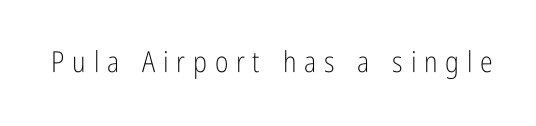
Q: Is the text bold? A: No.
Q: Is the text italic (slanted)? A: No, it is upright.
Q: Is the typeface a serif or a sans-serif typeface? A: Sans-serif.
Q: Is the text underlined? A: No.
Q: Is the spacing between letters normal or unusually wide? A: Unusually wide.
Q: Width (condensed, normal, or wide)? A: Condensed.
Q: Stroke contrast? A: Low.
Q: x-height? A: Medium.
Q: Monospaced? A: No.
